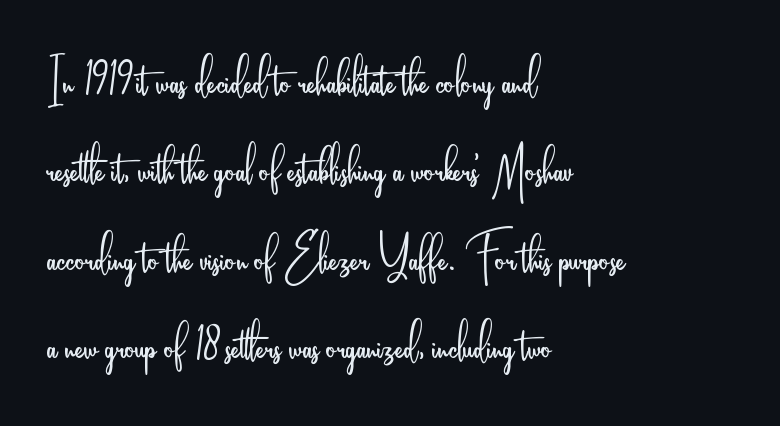
Q: Is the text bold? A: No.
Q: Is the typeface a serif or a sans-serif typeface? A: Sans-serif.
Q: Is the text underlined? A: No.
Q: How is the paragraph aligned? A: Left-aligned.
Q: Is the spacing between letters normal or unusually wide? A: Normal.
Q: Is the spacing between lines tight, normal or loose? A: Normal.
Q: Width (condensed, normal, or wide)? A: Condensed.
Q: Stroke contrast? A: Low.
Q: x-height? A: Small.
Q: Monospaced? A: No.
